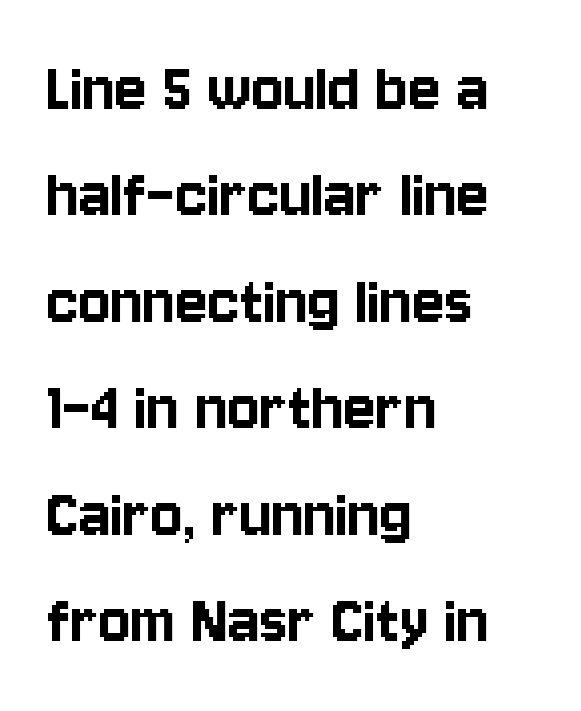
{"serif": "no", "italic": "no", "width": "condensed", "stroke_contrast": "low", "x_height": "large", "monospaced": "no", "underline": "no", "align": "left", "line_spacing": "normal", "line_spacing_ratio": 1.42, "letter_spacing": "normal", "letter_spacing_em": 0.0, "glyph_px": 75}
